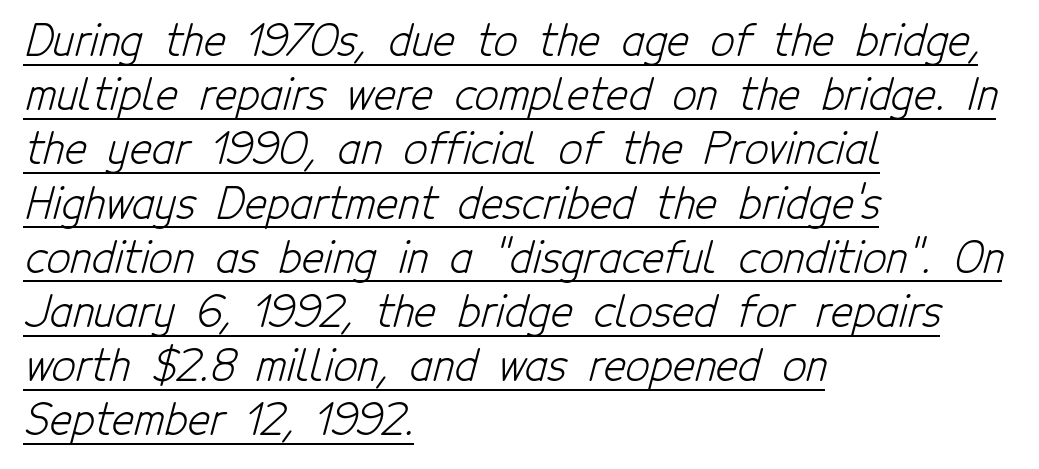
{"serif": "no", "bold": "no", "weight": "light", "width": "condensed", "stroke_contrast": "low", "x_height": "medium", "monospaced": "no", "underline": "yes", "align": "left", "line_spacing": "normal", "line_spacing_ratio": 1.29, "letter_spacing": "normal", "letter_spacing_em": 0.0, "glyph_px": 42}
